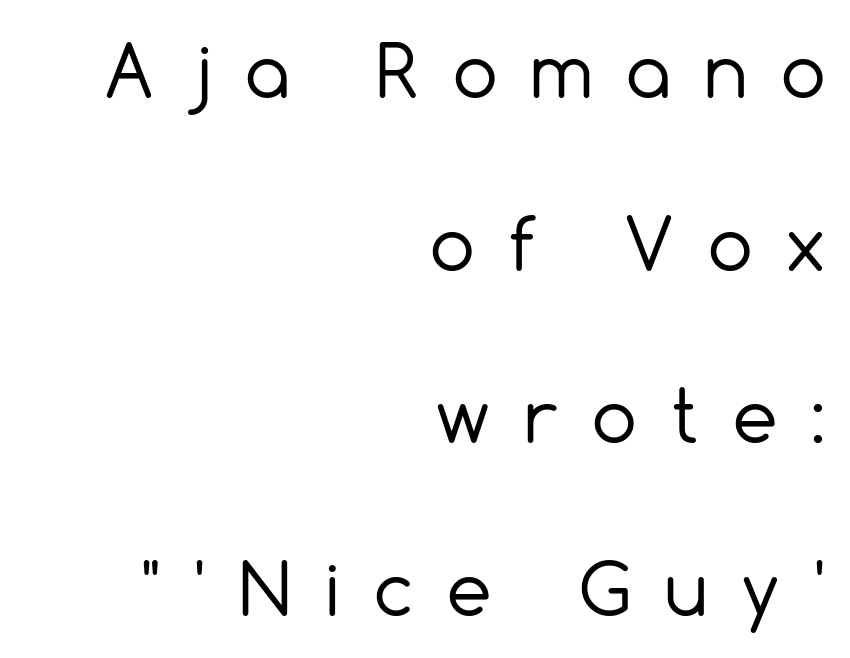
The image shows 71 px regular-weight sans-serif type, upright; set right-aligned, loose line spacing (2.43x), unusually wide letter spacing (+0.48 em), not underlined; a medium x-height.
